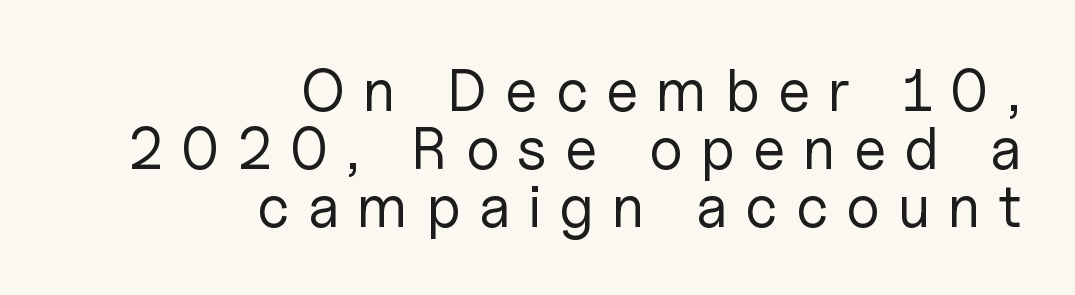
Caption: multi-line text, flush right, ragged left. Just letters on the line, the space beneath them empty. Nothing sits at the stroke ends, so this counts as sans-serif. Display-style spreading of the glyphs; the letterfit is very open. This block would grow much taller if given ordinary leading; it's compressed now. Here the designer chose a conventional face with non-uniform glyph widths.
